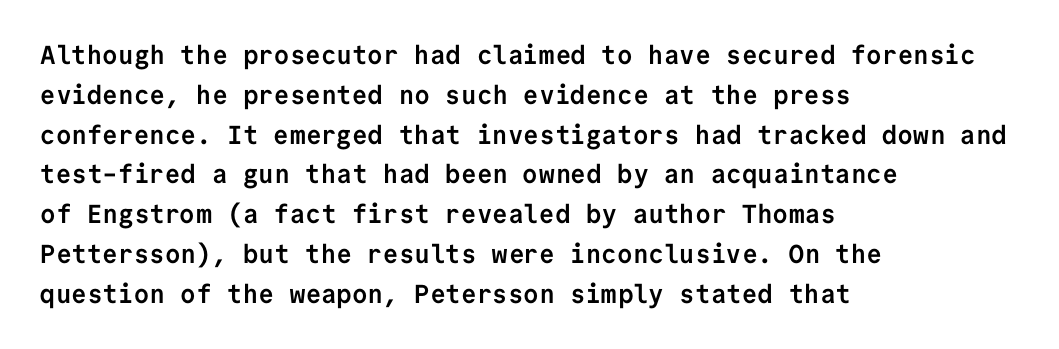
The image shows 26 px bold type, upright; set left-aligned, normal line spacing (1.53x), normal letter spacing, not underlined.
